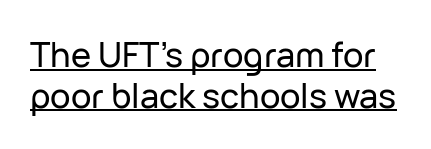
{"serif": "no", "italic": "no", "width": "normal", "stroke_contrast": "low", "x_height": "medium", "monospaced": "no", "underline": "yes", "line_spacing_ratio": 1.2, "letter_spacing": "normal", "letter_spacing_em": 0.0, "glyph_px": 34}
